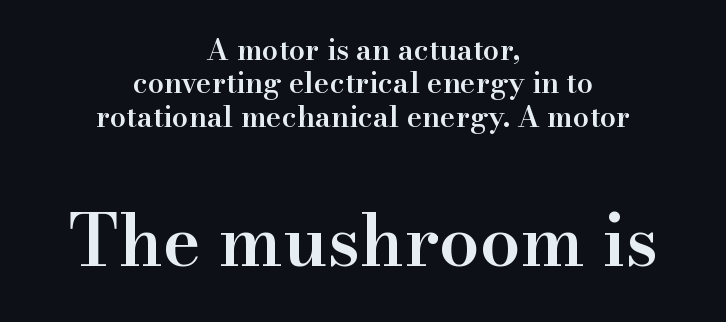
Q: Is the text bold? A: Semi-bold.
Q: Is the text italic (slanted)? A: No, it is upright.
Q: Is the typeface a serif or a sans-serif typeface? A: Serif.
Q: Is the text underlined? A: No.
Q: How is the paragraph aligned? A: Centered.
Q: Is the spacing between letters normal or unusually wide? A: Normal.
Q: Is the spacing between lines tight, normal or loose? A: Tight.
Q: Which block of text is set in a larger size, the first (top) or the second (bottom)? A: The second (bottom) one.
Q: Width (condensed, normal, or wide)? A: Normal.
Q: Stroke contrast? A: High.
Q: x-height? A: Small.
Q: Monospaced? A: No.
